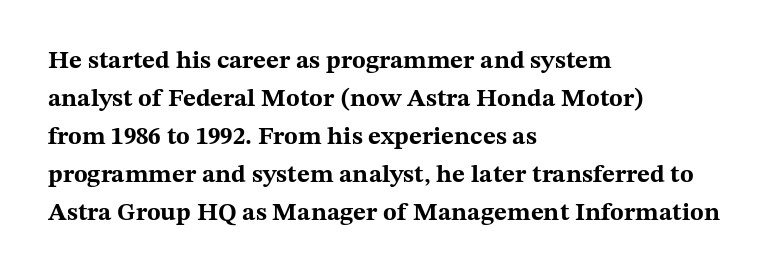
Q: Is the text bold? A: Yes.
Q: Is the text italic (slanted)? A: No, it is upright.
Q: Is the text underlined? A: No.
Q: How is the paragraph aligned? A: Left-aligned.
Q: Is the spacing between letters normal or unusually wide? A: Normal.
Q: Is the spacing between lines tight, normal or loose? A: Normal.
